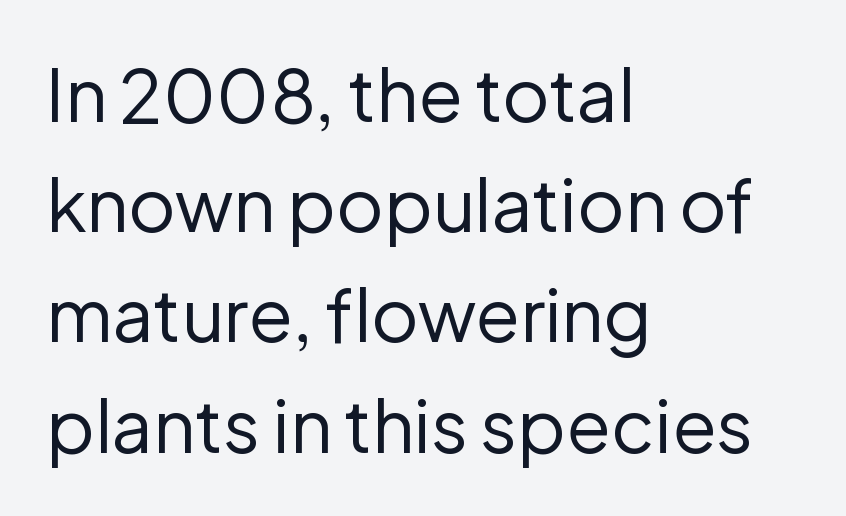
Q: Is the text bold? A: No.
Q: Is the text italic (slanted)? A: No, it is upright.
Q: Is the typeface a serif or a sans-serif typeface? A: Sans-serif.
Q: Is the text underlined? A: No.
Q: How is the paragraph aligned? A: Left-aligned.
Q: Is the spacing between letters normal or unusually wide? A: Normal.
Q: Is the spacing between lines tight, normal or loose? A: Normal.
Q: Width (condensed, normal, or wide)? A: Normal.
Q: Stroke contrast? A: Low.
Q: x-height? A: Medium.
Q: Monospaced? A: No.
